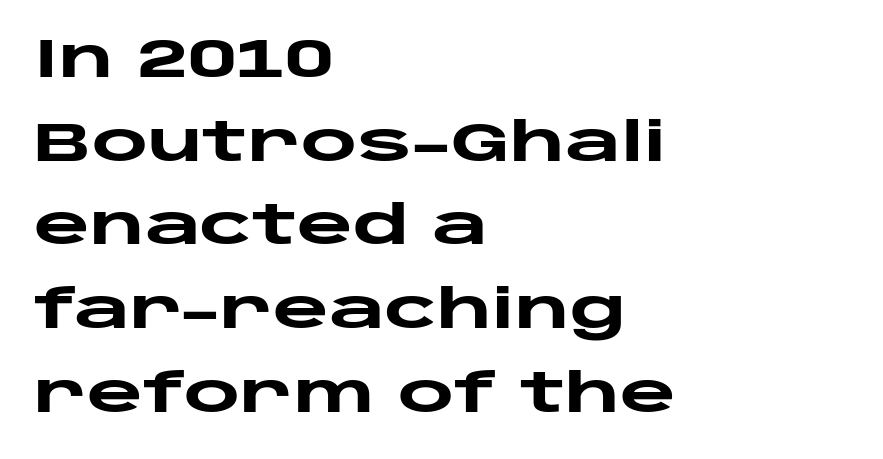
Q: Is the text bold? A: Yes.
Q: Is the text italic (slanted)? A: No, it is upright.
Q: Is the typeface a serif or a sans-serif typeface? A: Sans-serif.
Q: Is the text underlined? A: No.
Q: How is the paragraph aligned? A: Left-aligned.
Q: Is the spacing between letters normal or unusually wide? A: Normal.
Q: Is the spacing between lines tight, normal or loose? A: Normal.
Q: Width (condensed, normal, or wide)? A: Wide.
Q: Stroke contrast? A: Low.
Q: x-height? A: Large.
Q: Monospaced? A: No.
